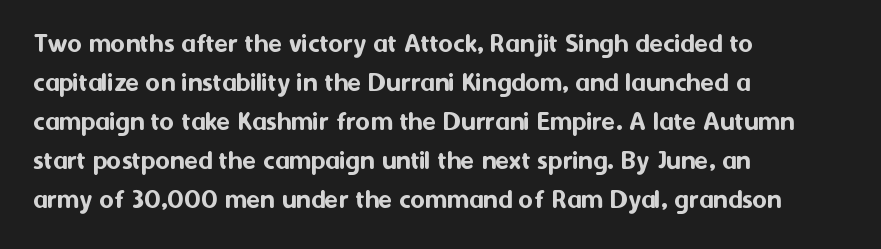
Serifs: no, the terminals of the letterforms are clean. Notice how descenders clear the ascenders below comfortably — that's standard leading. The passage shown has conventional tracking throughout. These lines are rendered in a variable-pitch font. This rendering features lettering with no underline. Notice how the stems are strictly vertical — no italics here.
